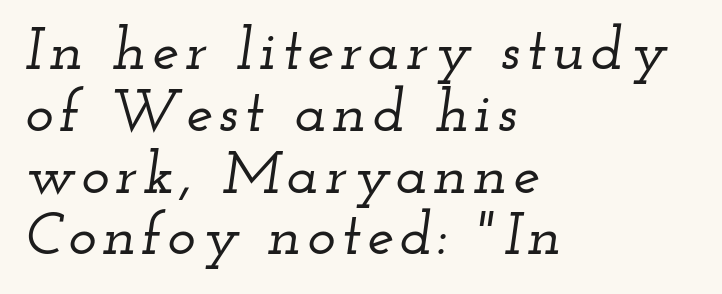
{"serif": "yes", "italic": "yes", "lean": "right", "slant_degrees": 12, "width": "wide", "stroke_contrast": "low", "x_height": "small", "monospaced": "no", "underline": "no", "align": "left", "line_spacing": "tight", "line_spacing_ratio": 1.03, "glyph_px": 60}
